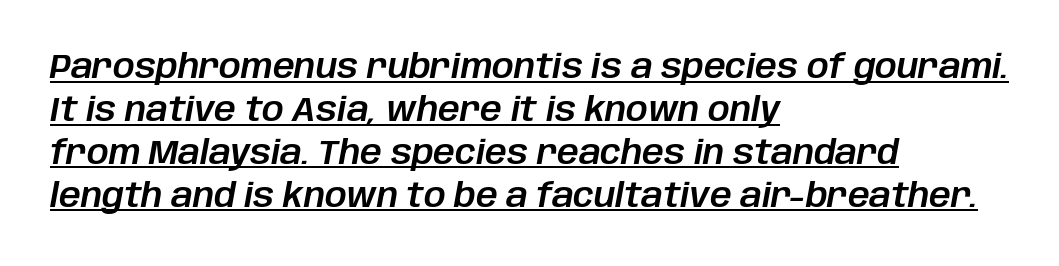
Q: Is the text italic (slanted)? A: Yes, it leans right by about 10 degrees.
Q: Is the text underlined? A: Yes.
Q: How is the paragraph aligned? A: Left-aligned.
Q: Is the spacing between letters normal or unusually wide? A: Normal.
Q: Is the spacing between lines tight, normal or loose? A: Normal.
Q: Width (condensed, normal, or wide)? A: Normal.
Q: Stroke contrast? A: Low.
Q: x-height? A: Large.
Q: Monospaced? A: No.
